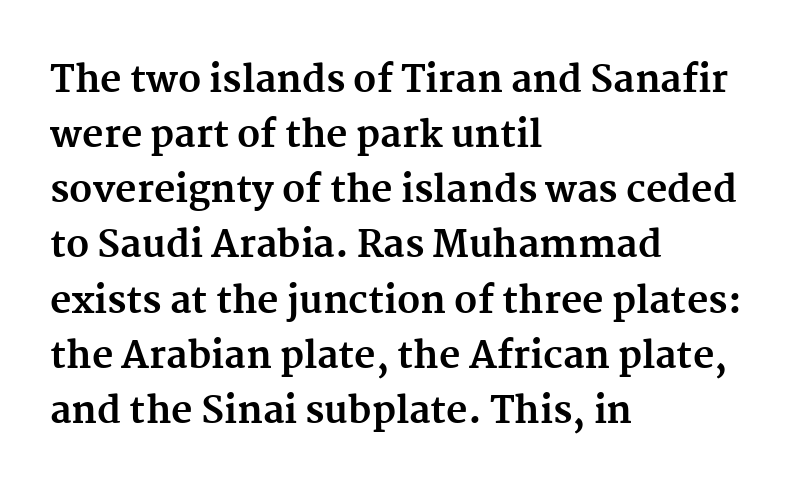
{"serif": "yes", "italic": "no", "bold": "yes", "weight": "bold", "width": "normal", "stroke_contrast": "medium", "x_height": "medium", "monospaced": "no", "underline": "no", "align": "left", "line_spacing": "normal", "line_spacing_ratio": 1.49, "letter_spacing": "normal", "letter_spacing_em": 0.0, "glyph_px": 37}
